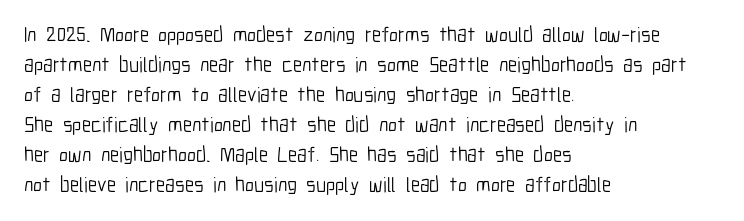
Q: Is the text bold? A: No.
Q: Is the text italic (slanted)? A: No, it is upright.
Q: Is the text underlined? A: No.
Q: How is the paragraph aligned? A: Left-aligned.
Q: Is the spacing between letters normal or unusually wide? A: Normal.
Q: Is the spacing between lines tight, normal or loose? A: Normal.
